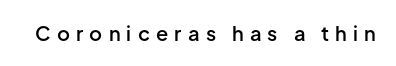
The image shows 20 px text type, upright; set unusually wide letter spacing (+0.31 em), not underlined.
